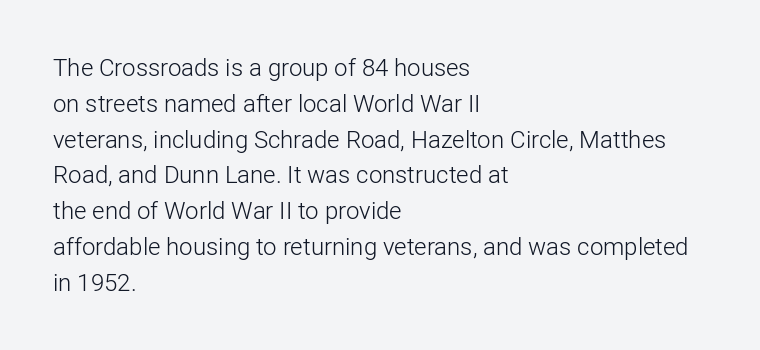
Q: Is the text bold? A: No.
Q: Is the text italic (slanted)? A: No, it is upright.
Q: Is the text underlined? A: No.
Q: How is the paragraph aligned? A: Left-aligned.
Q: Is the spacing between letters normal or unusually wide? A: Normal.
Q: Is the spacing between lines tight, normal or loose? A: Normal.
